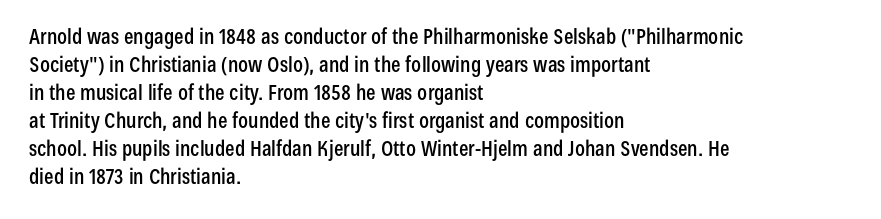
Q: Is the text italic (slanted)? A: No, it is upright.
Q: Is the text underlined? A: No.
Q: How is the paragraph aligned? A: Left-aligned.
Q: Is the spacing between letters normal or unusually wide? A: Normal.
Q: Is the spacing between lines tight, normal or loose? A: Normal.
